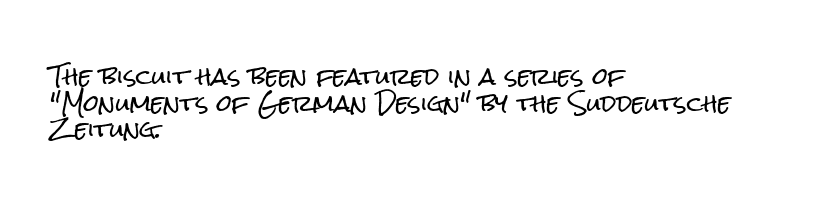
{"italic": "no", "underline": "no", "align": "left", "line_spacing_ratio": 1.21, "letter_spacing": "normal", "letter_spacing_em": 0.0, "glyph_px": 22}
